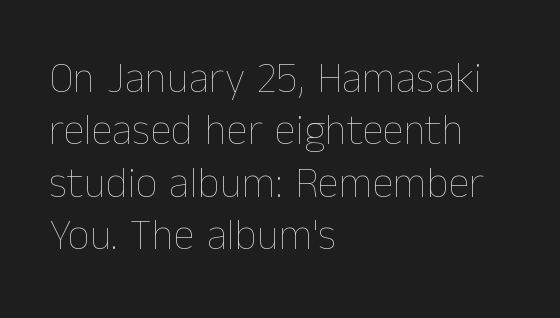
The image shows 43 px thin type, upright; set left-aligned, line spacing 1.22x, normal letter spacing, not underlined; low stroke contrast and a medium x-height.
